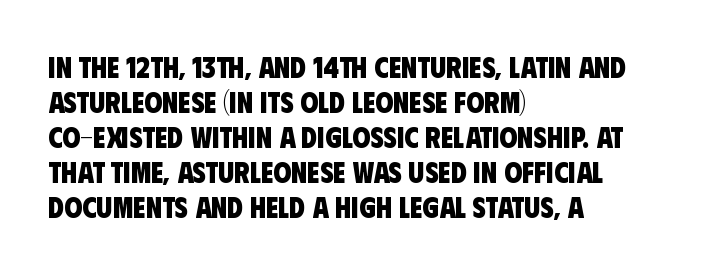
Q: Is the text bold? A: Yes.
Q: Is the typeface a serif or a sans-serif typeface? A: Sans-serif.
Q: Is the text underlined? A: No.
Q: How is the paragraph aligned? A: Left-aligned.
Q: Is the spacing between letters normal or unusually wide? A: Normal.
Q: Width (condensed, normal, or wide)? A: Condensed.
Q: Stroke contrast? A: Low.
Q: x-height? A: Large.
Q: Monospaced? A: No.
